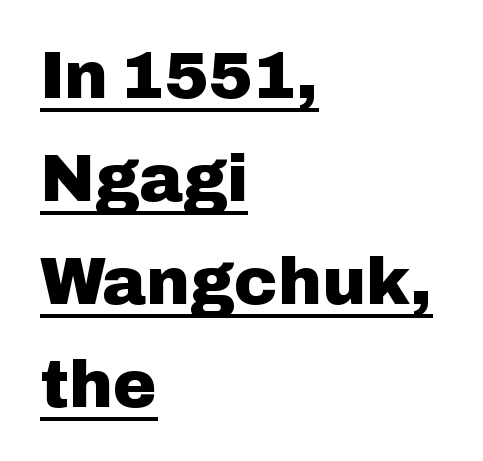
Q: Is the text bold? A: Yes.
Q: Is the text italic (slanted)? A: No, it is upright.
Q: Is the typeface a serif or a sans-serif typeface? A: Sans-serif.
Q: Is the text underlined? A: Yes.
Q: How is the paragraph aligned? A: Left-aligned.
Q: Is the spacing between letters normal or unusually wide? A: Normal.
Q: Is the spacing between lines tight, normal or loose? A: Normal.
Q: Width (condensed, normal, or wide)? A: Normal.
Q: Stroke contrast? A: Low.
Q: x-height? A: Medium.
Q: Monospaced? A: No.
